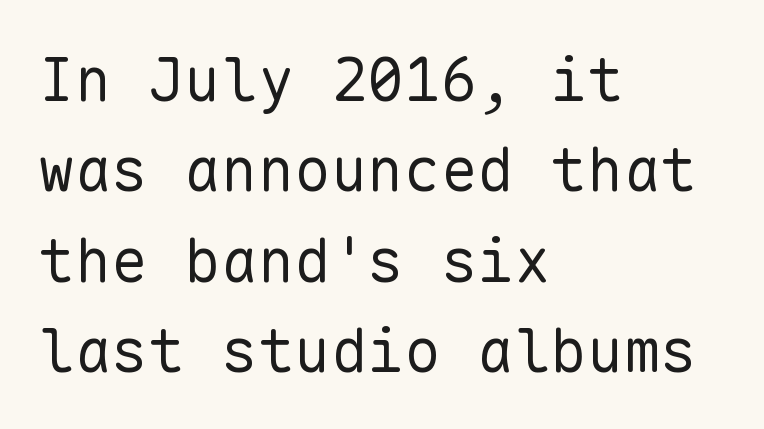
{"serif": "no", "italic": "no", "bold": "no", "weight": "regular", "width": "normal", "stroke_contrast": "low", "x_height": "medium", "monospaced": "yes", "underline": "no", "align": "left", "line_spacing": "normal", "line_spacing_ratio": 1.48, "letter_spacing": "normal", "letter_spacing_em": 0.0, "glyph_px": 61}
